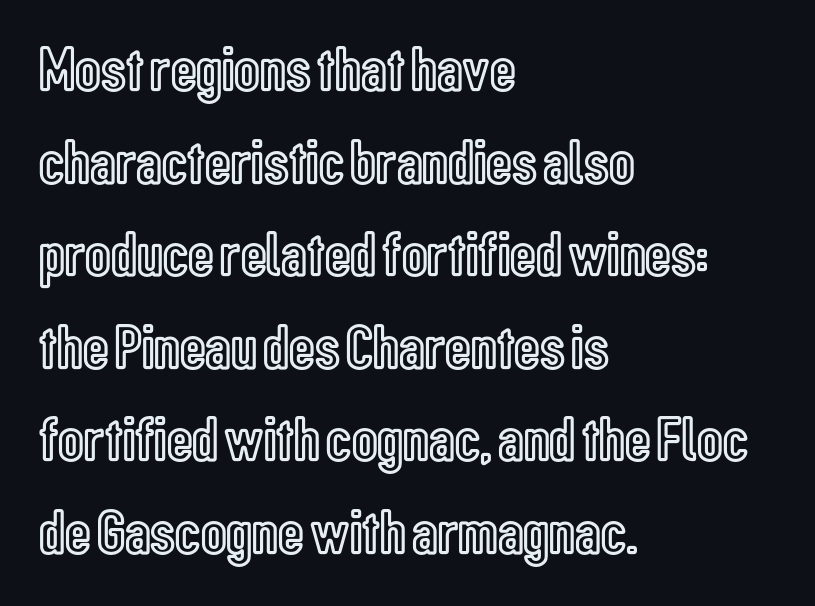
{"italic": "no", "width": "condensed", "x_height": "medium", "monospaced": "no", "underline": "no", "align": "left", "line_spacing": "normal", "line_spacing_ratio": 1.47, "letter_spacing": "normal", "letter_spacing_em": 0.0, "glyph_px": 63}
